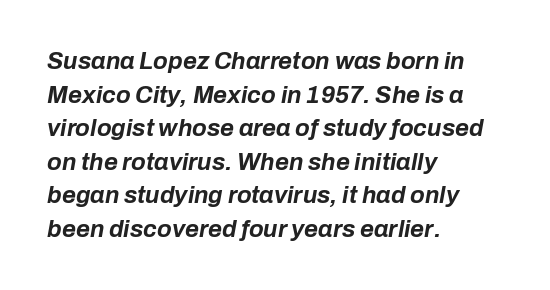
{"italic": "yes", "lean": "right", "slant_degrees": 10, "bold": "yes", "underline": "no", "align": "left", "line_spacing": "normal", "line_spacing_ratio": 1.4, "letter_spacing": "normal", "letter_spacing_em": 0.0, "glyph_px": 24}
